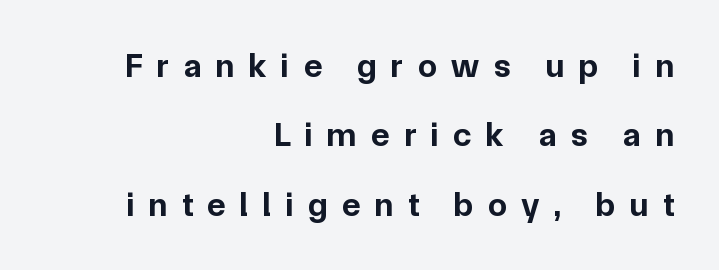
The image shows 34 px bold sans-serif type, upright; set right-aligned, loose line spacing (2.04x), unusually wide letter spacing (+0.43 em), not underlined; low stroke contrast and a medium x-height.
